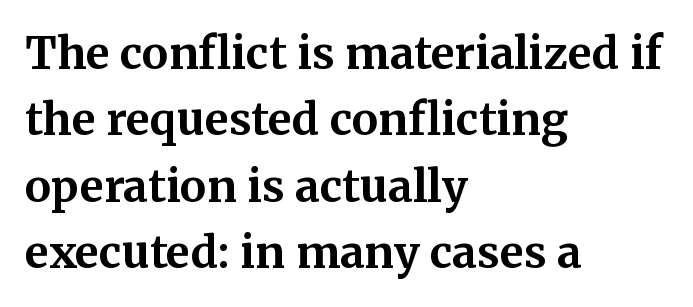
What stands out about the letter spacing? Nothing — it is the standard amount. Line starts are locked; line ends wander. The typesetting leans heavy: a genuine bold. The passage shown is not underscored anywhere. Spacing verdict: proportional, widths tailored to each character. Serif or sans? Serif — the stroke terminals have little feet.
